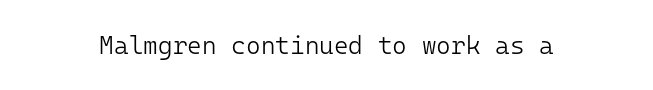
{"italic": "no", "bold": "no", "underline": "no", "letter_spacing": "normal", "letter_spacing_em": 0.0, "glyph_px": 25}
